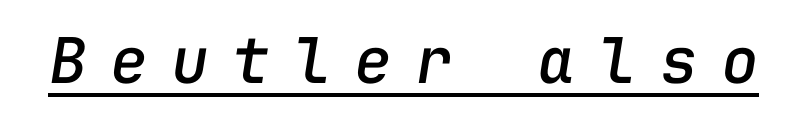
{"italic": "yes", "lean": "right", "slant_degrees": 9, "width": "normal", "stroke_contrast": "low", "x_height": "medium", "monospaced": "yes", "underline": "yes", "letter_spacing": "wide", "letter_spacing_em": 0.37, "glyph_px": 63}
